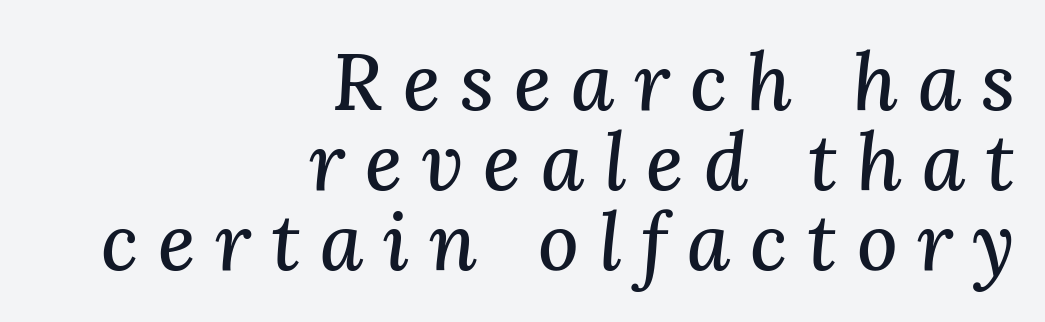
The image shows 79 px serif type, italic (leaning right); set right-aligned, tight line spacing (1.01x), unusually wide letter spacing (+0.25 em), not underlined; medium stroke contrast and a medium x-height.
